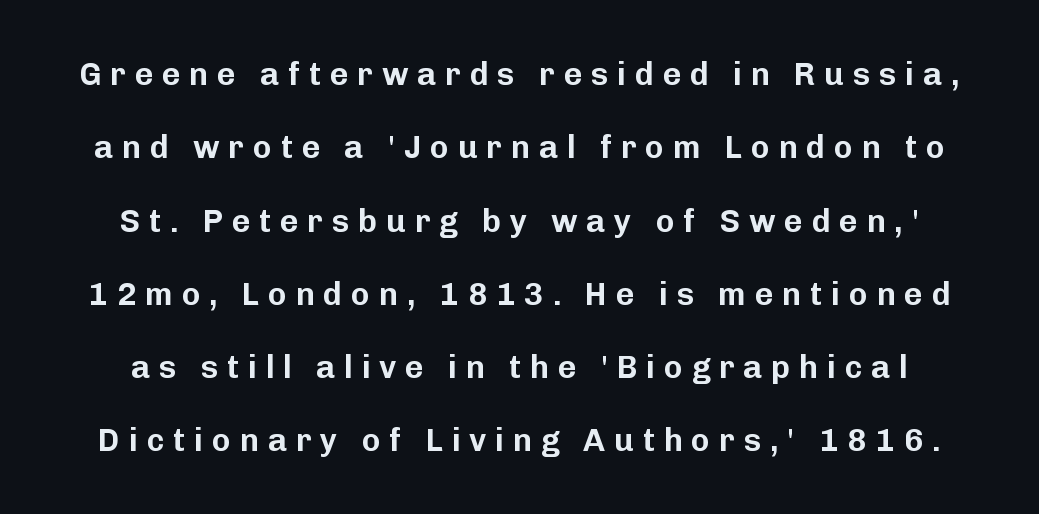
Q: Is the text italic (slanted)? A: No, it is upright.
Q: Is the typeface a serif or a sans-serif typeface? A: Sans-serif.
Q: Is the text underlined? A: No.
Q: Is the spacing between letters normal or unusually wide? A: Unusually wide.
Q: Is the spacing between lines tight, normal or loose? A: Loose.
Q: Width (condensed, normal, or wide)? A: Normal.
Q: Stroke contrast? A: Low.
Q: x-height? A: Medium.
Q: Monospaced? A: No.
